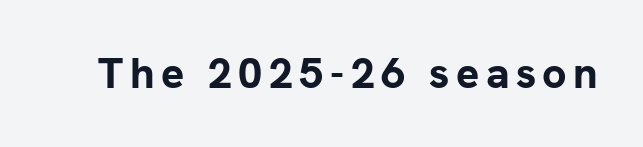
{"serif": "no", "italic": "no", "bold": "yes", "weight": "bold", "width": "normal", "stroke_contrast": "low", "x_height": "medium", "monospaced": "no", "underline": "no", "glyph_px": 43}
